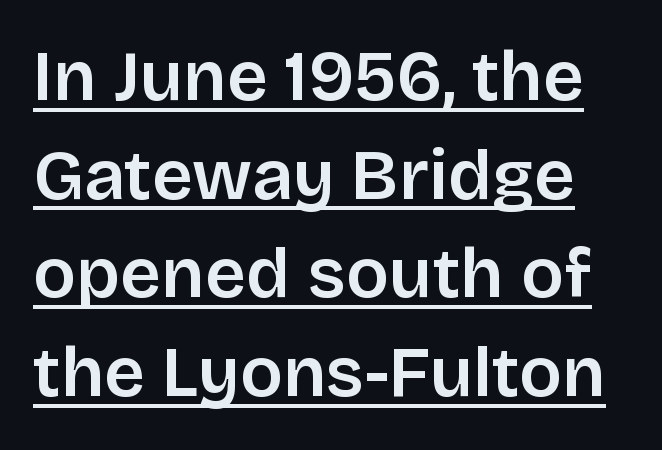
{"serif": "no", "italic": "no", "bold": "semi", "weight": "semibold", "width": "normal", "stroke_contrast": "low", "x_height": "large", "monospaced": "no", "underline": "yes", "line_spacing": "normal", "line_spacing_ratio": 1.39, "letter_spacing": "normal", "letter_spacing_em": 0.0, "glyph_px": 71}
